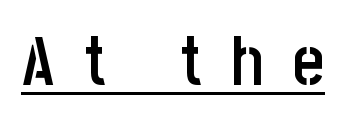
{"serif": "no", "italic": "no", "bold": "semi", "weight": "semibold", "width": "condensed", "stroke_contrast": "low", "x_height": "large", "monospaced": "no", "underline": "yes", "letter_spacing": "wide", "letter_spacing_em": 0.44, "glyph_px": 68}
